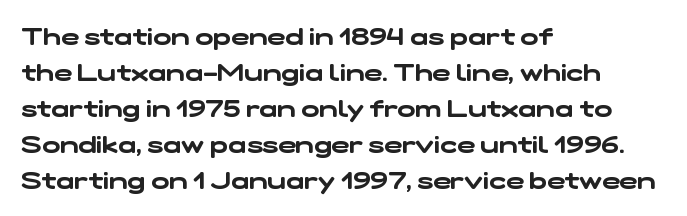
The image shows 24 px text type; set left-aligned, normal line spacing (1.5x), normal letter spacing, not underlined.
